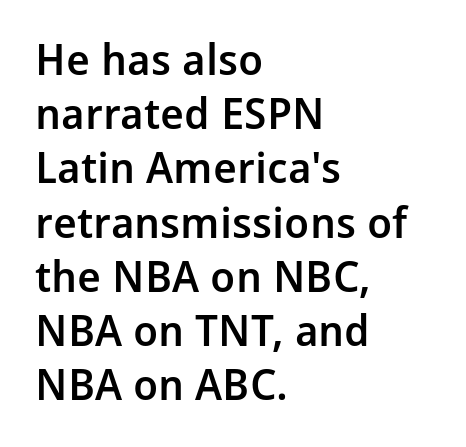
{"serif": "no", "italic": "no", "bold": "semi", "weight": "semibold", "width": "normal", "stroke_contrast": "low", "x_height": "medium", "monospaced": "no", "underline": "no", "align": "left", "line_spacing": "normal", "line_spacing_ratio": 1.26, "letter_spacing": "normal", "letter_spacing_em": 0.0, "glyph_px": 43}
